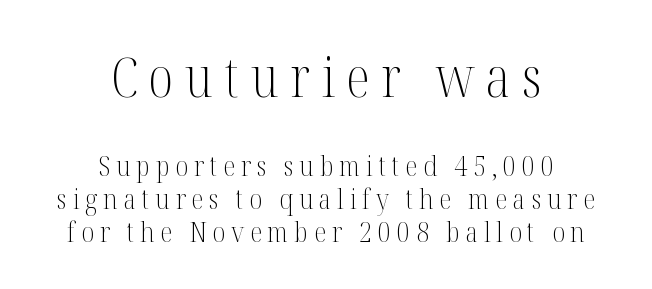
{"serif": "yes", "italic": "no", "bold": "no", "weight": "light", "width": "condensed", "stroke_contrast": "medium", "x_height": "medium", "monospaced": "no", "underline": "no", "align": "center", "line_spacing_ratio": 1.17, "letter_spacing": "wide", "letter_spacing_em": 0.21, "larger_block": "first", "size_ratio": 1.96, "glyph_px": 55}
